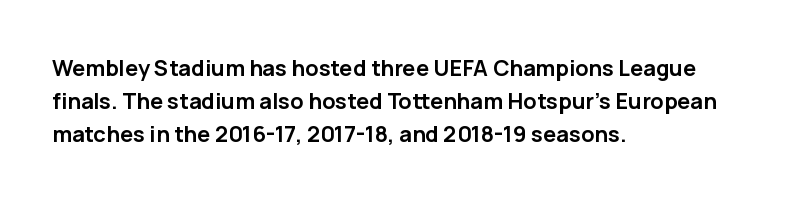
{"italic": "no", "bold": "yes", "underline": "no", "align": "left", "line_spacing": "normal", "line_spacing_ratio": 1.5, "letter_spacing": "normal", "letter_spacing_em": 0.0, "glyph_px": 22}
